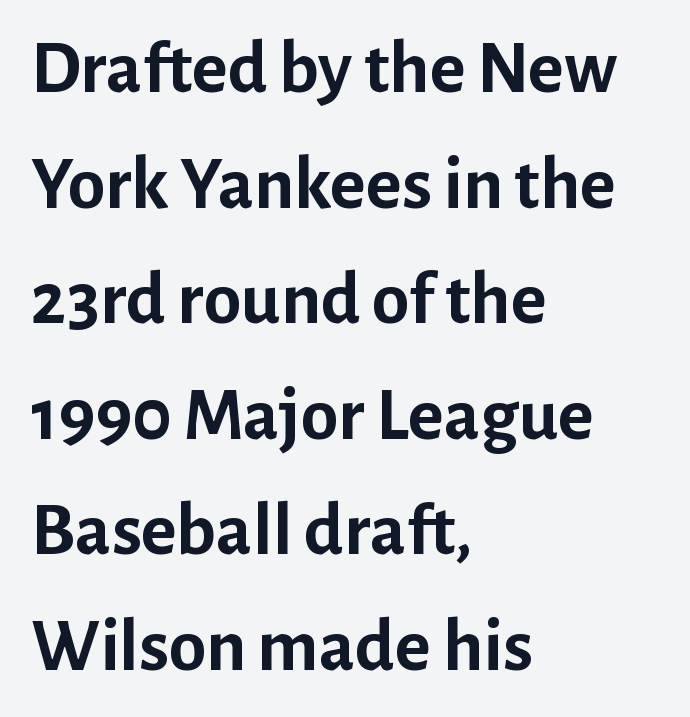
Q: Is the text bold? A: Yes.
Q: Is the text italic (slanted)? A: No, it is upright.
Q: Is the typeface a serif or a sans-serif typeface? A: Sans-serif.
Q: Is the text underlined? A: No.
Q: How is the paragraph aligned? A: Left-aligned.
Q: Is the spacing between letters normal or unusually wide? A: Normal.
Q: Is the spacing between lines tight, normal or loose? A: Normal.
Q: Width (condensed, normal, or wide)? A: Normal.
Q: Stroke contrast? A: Low.
Q: x-height? A: Medium.
Q: Monospaced? A: No.
